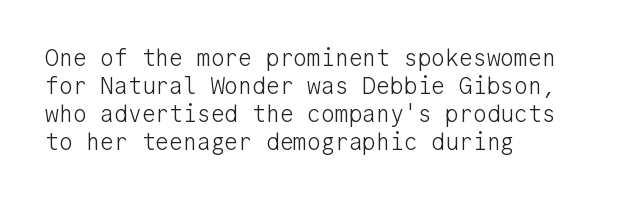
Every stem runs plumb, perpendicular to the baseline. Layout note: lines flush left. Decoration check: the copy has no underline. Short note: letters normally spaced.
